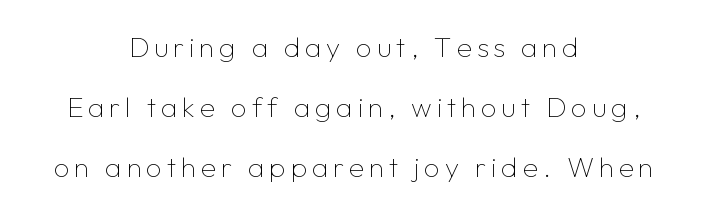
Q: Is the text bold? A: No.
Q: Is the text italic (slanted)? A: No, it is upright.
Q: Is the typeface a serif or a sans-serif typeface? A: Sans-serif.
Q: Is the text underlined? A: No.
Q: How is the paragraph aligned? A: Centered.
Q: Is the spacing between lines tight, normal or loose? A: Loose.
Q: Width (condensed, normal, or wide)? A: Normal.
Q: Stroke contrast? A: Low.
Q: x-height? A: Medium.
Q: Monospaced? A: No.
